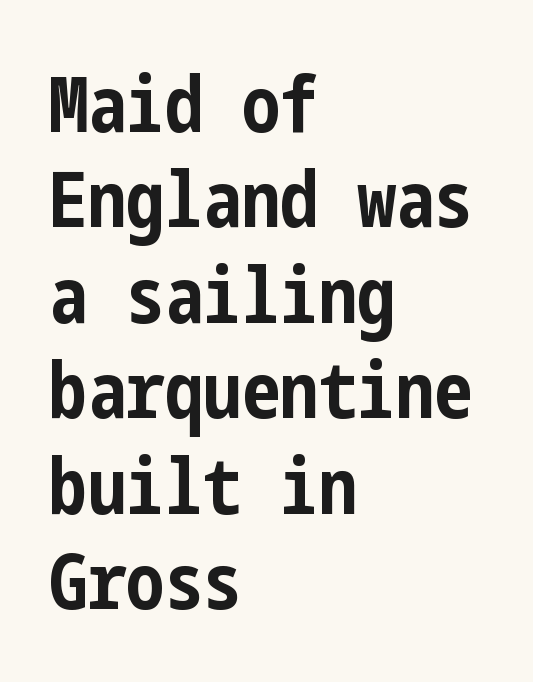
The image shows 77 px bold, condensed sans-serif type, upright; set left-aligned, line spacing 1.24x, normal letter spacing, not underlined; low stroke contrast and a medium x-height.
